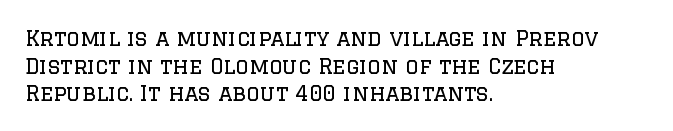
Q: Is the text bold? A: No.
Q: Is the text italic (slanted)? A: No, it is upright.
Q: Is the text underlined? A: No.
Q: How is the paragraph aligned? A: Left-aligned.
Q: Is the spacing between letters normal or unusually wide? A: Normal.
Q: Is the spacing between lines tight, normal or loose? A: Normal.
